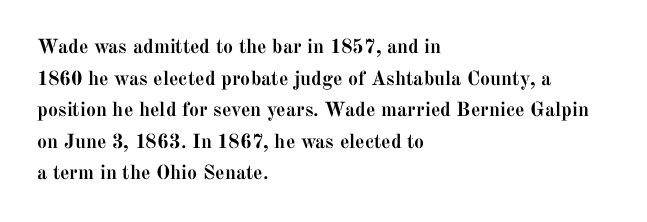
If you drew a line through each stem, it would be perfectly vertical. Nobody drew a line under any word here. A full-strength bold gives these letters their thick strokes. Honestly, the letter spacing is just normal — you wouldn't notice it. Left-aligned paragraph, ragged on the right.
